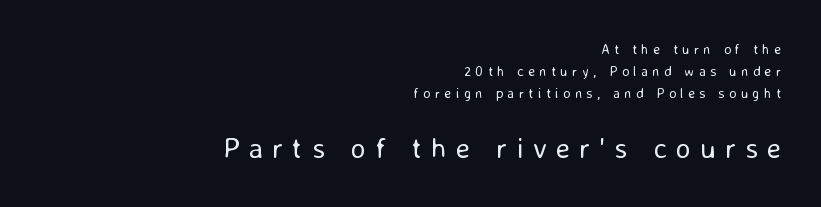
The image shows 29 px regular-weight sans-serif type, upright; set right-aligned, normal line spacing (1.57x), unusually wide letter spacing (+0.31 em), not underlined; the second (bottom) block is 2.07x larger; low stroke contrast and a medium x-height.
